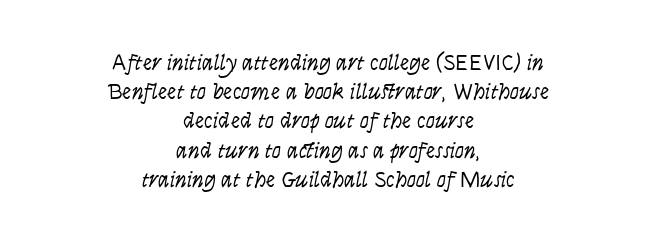
Q: Is the text bold? A: No.
Q: Is the text italic (slanted)? A: Yes.
Q: Is the text underlined? A: No.
Q: How is the paragraph aligned? A: Centered.
Q: Is the spacing between letters normal or unusually wide? A: Normal.
Q: Is the spacing between lines tight, normal or loose? A: Normal.
